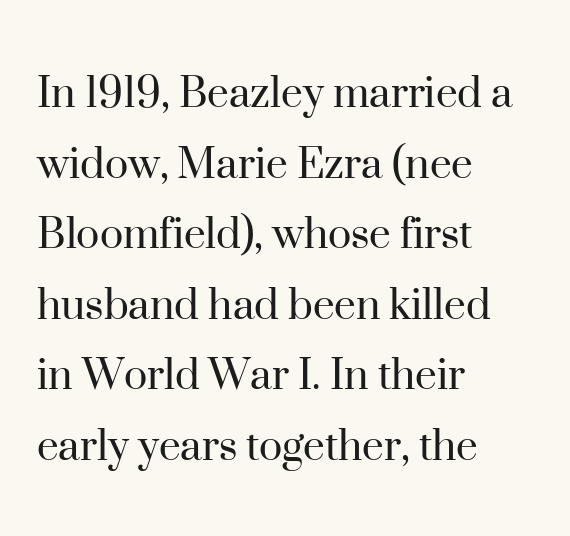
No italicization has been applied; the sample stays upright. This block has exactly the height ordinary leading produces. Is this a fixed-width face? No — the glyphs have proportional, varying widths. Anything drawn beneath the words? Only blank space. Does the copy run flush right? No — it runs flush left.
